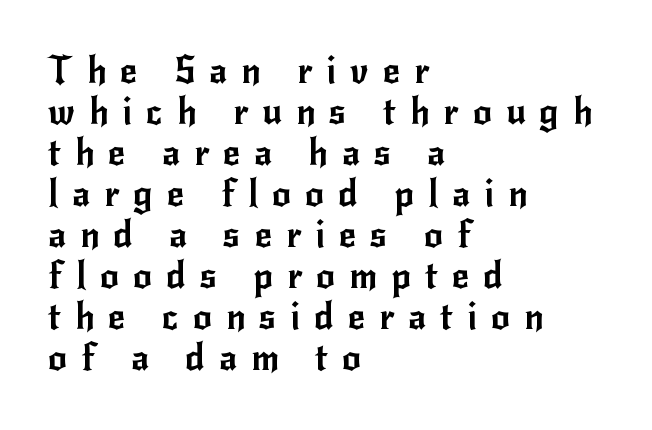
{"serif": "no", "italic": "no", "width": "normal", "stroke_contrast": "low", "x_height": "small", "monospaced": "no", "underline": "no", "align": "left", "line_spacing": "tight", "line_spacing_ratio": 1.11, "letter_spacing": "wide", "letter_spacing_em": 0.38, "glyph_px": 37}
